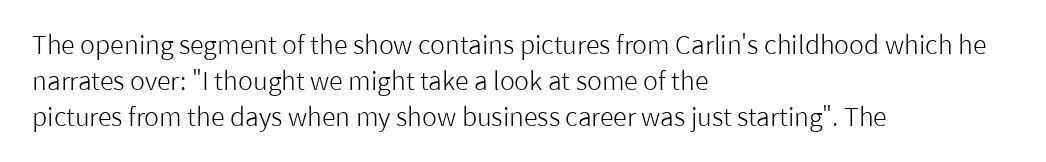
The image shows 25 px text type, upright; set left-aligned, normal line spacing (1.45x), normal letter spacing, not underlined.
